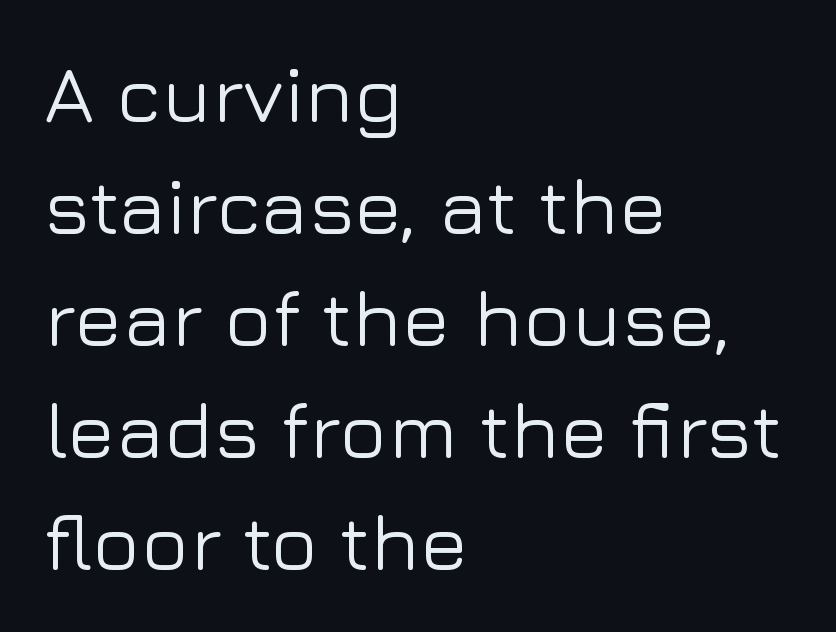
The image shows 80 px sans-serif type, upright; set left-aligned, normal line spacing (1.4x), normal letter spacing, not underlined; low stroke contrast and a medium x-height.
